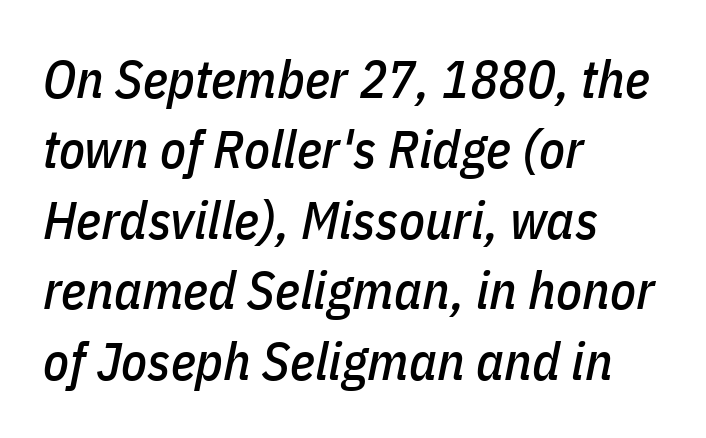
Q: Is the text italic (slanted)? A: Yes, it leans right by about 11 degrees.
Q: Is the text underlined? A: No.
Q: How is the paragraph aligned? A: Left-aligned.
Q: Is the spacing between letters normal or unusually wide? A: Normal.
Q: Is the spacing between lines tight, normal or loose? A: Normal.
Q: Width (condensed, normal, or wide)? A: Condensed.
Q: Stroke contrast? A: Low.
Q: x-height? A: Medium.
Q: Monospaced? A: No.
